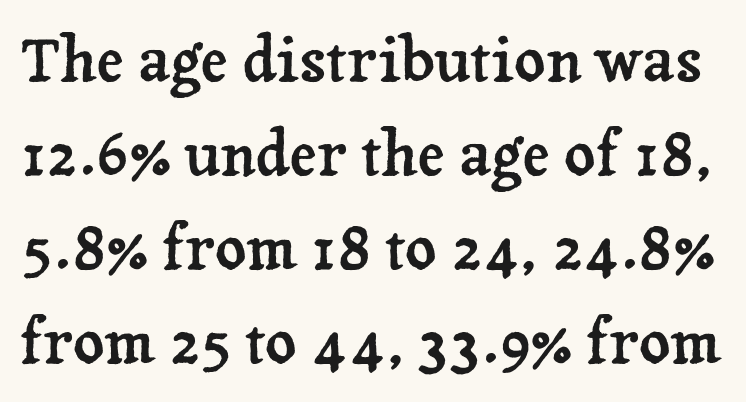
Q: Is the text italic (slanted)? A: No, it is upright.
Q: Is the typeface a serif or a sans-serif typeface? A: Serif.
Q: Is the text underlined? A: No.
Q: Is the spacing between letters normal or unusually wide? A: Normal.
Q: Is the spacing between lines tight, normal or loose? A: Normal.
Q: Width (condensed, normal, or wide)? A: Normal.
Q: Stroke contrast? A: Low.
Q: x-height? A: Medium.
Q: Monospaced? A: No.
